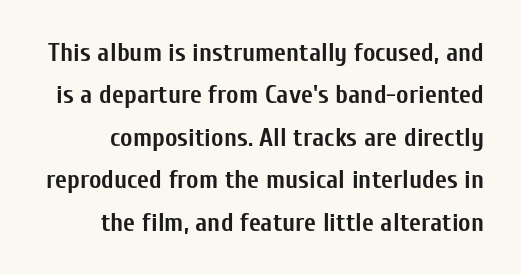
Heft: maximum for text — a bold. Quick note: not italic, upright. Does extra space separate the letters? No, they use regular spacing. Plain, unruled lines of type. The lines sit at an ordinary, default distance from one another.
